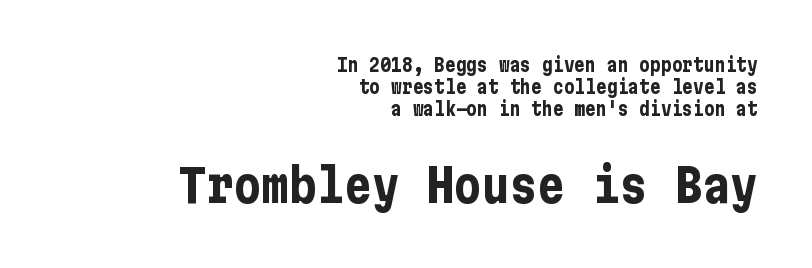
{"serif": "no", "italic": "no", "bold": "yes", "weight": "bold", "width": "condensed", "stroke_contrast": "low", "x_height": "medium", "underline": "no", "align": "right", "line_spacing_ratio": 1.23, "letter_spacing": "normal", "letter_spacing_em": 0.0, "larger_block": "second", "size_ratio": 2.56, "glyph_px": 46}
